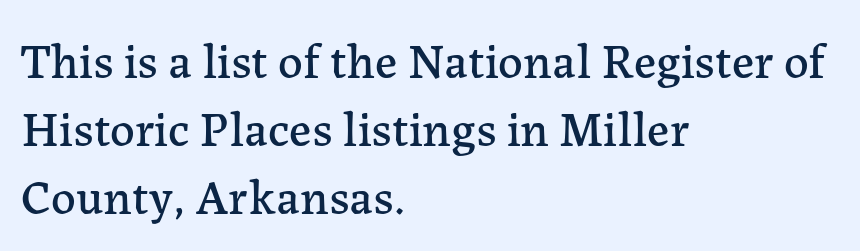
Q: Is the text italic (slanted)? A: No, it is upright.
Q: Is the typeface a serif or a sans-serif typeface? A: Serif.
Q: Is the text underlined? A: No.
Q: How is the paragraph aligned? A: Left-aligned.
Q: Is the spacing between letters normal or unusually wide? A: Normal.
Q: Is the spacing between lines tight, normal or loose? A: Normal.
Q: Width (condensed, normal, or wide)? A: Normal.
Q: Stroke contrast? A: Low.
Q: x-height? A: Medium.
Q: Monospaced? A: No.
